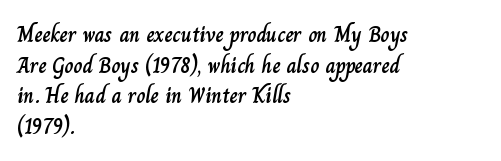
Q: Is the text italic (slanted)? A: Yes.
Q: Is the text underlined? A: No.
Q: How is the paragraph aligned? A: Left-aligned.
Q: Is the spacing between letters normal or unusually wide? A: Normal.
Q: Is the spacing between lines tight, normal or loose? A: Normal.
